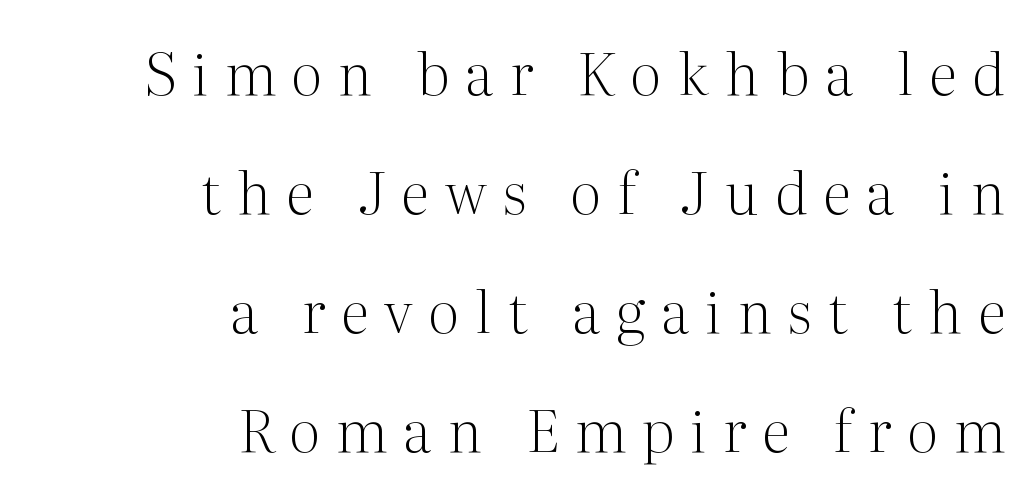
Rows of type keep a wide berth in the vertical direction. Is this a sans? No — the strokes have serifs. Every row of glyphs terminates at an identical x-position on the right. Someone cranked the tracking dial way up on this one.
